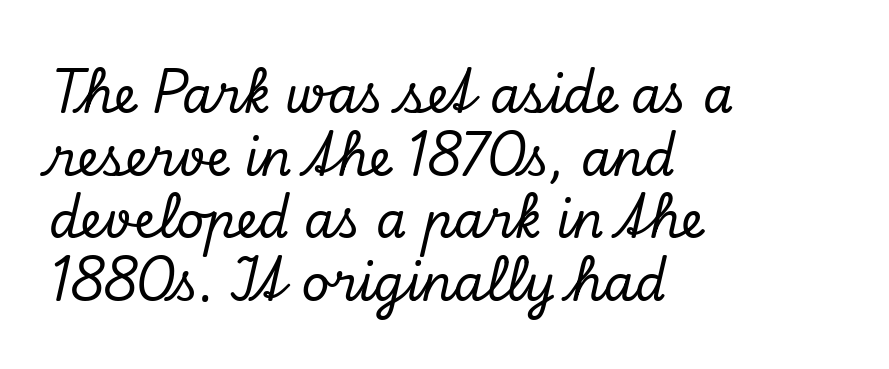
The setting favours the left margin, as ordinary paragraphs usually do. Leading matches the norm, producing a regular column. Check the space under the baseline: it is left empty. Does the type have serifs? Yes, each stem ends in a small foot. Style check: oblique. The line texture is even and compact thanks to regular tracking.
